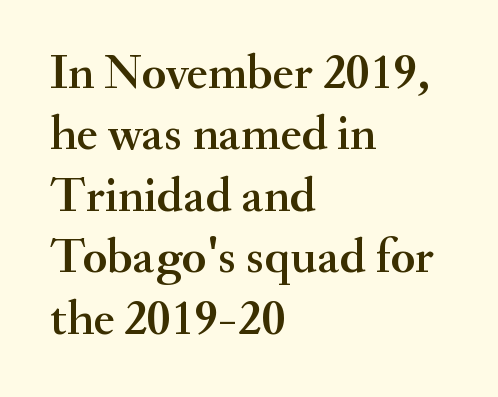
No word sits above an underline. The font family rendered here belongs to the serif group. Leftover space on each line is placed entirely after the last word. The rendering uses natural spacing where letterforms have individual widths. The type sits square on the baseline with zero lean. This rendering leaves character spacing at its baseline value.
